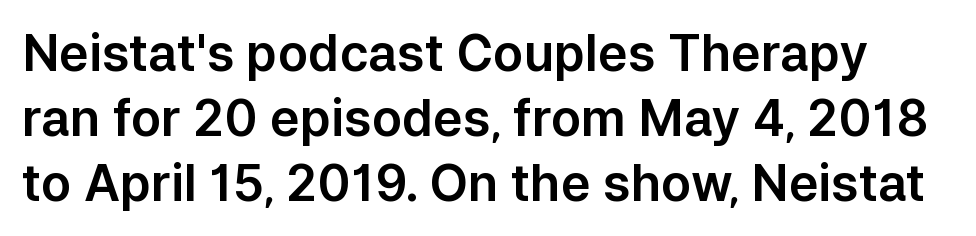
Anything drawn beneath the words? Only blank space. The rendering keeps characters at their native spacing. The passage shown is typeset with a sans-serif family. If you measured baseline to baseline, you'd find a middling distance. Every character sits straight up, as roman type does. Note the varied advance widths — an 'i' is clearly narrower than an 'm'.
